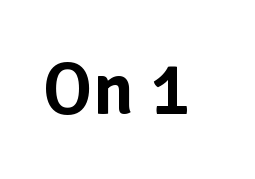
Q: Is the text italic (slanted)? A: No, it is upright.
Q: Is the typeface a serif or a sans-serif typeface? A: Sans-serif.
Q: Is the text underlined? A: No.
Q: Is the spacing between letters normal or unusually wide? A: Normal.
Q: Width (condensed, normal, or wide)? A: Normal.
Q: Stroke contrast? A: Low.
Q: x-height? A: Medium.
Q: Monospaced? A: No.
